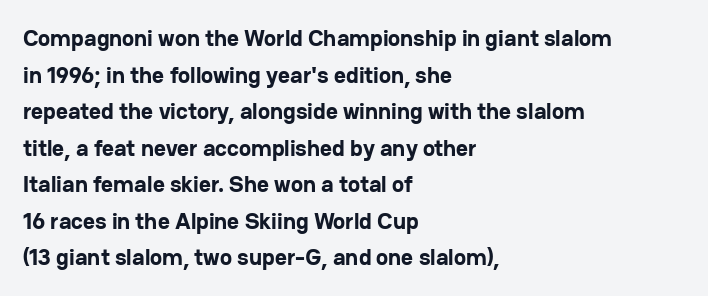
Visually the block forms a straight wall on the left and a jagged coastline on the right. The letters are bold, with thick, heavy strokes. The gap between lines stays unmarked. This sample keeps an unexceptional amount of space between lines. The horizontal fit of the characters is conventional and even. Vertical strokes here are truly vertical.
